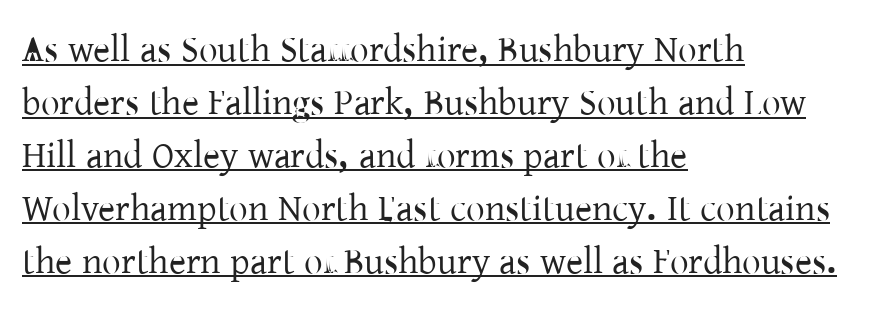
Q: Is the text italic (slanted)? A: No, it is upright.
Q: Is the typeface a serif or a sans-serif typeface? A: Serif.
Q: Is the text underlined? A: Yes.
Q: How is the paragraph aligned? A: Left-aligned.
Q: Is the spacing between letters normal or unusually wide? A: Normal.
Q: Is the spacing between lines tight, normal or loose? A: Normal.
Q: Width (condensed, normal, or wide)? A: Normal.
Q: Stroke contrast? A: Low.
Q: x-height? A: Medium.
Q: Monospaced? A: No.
